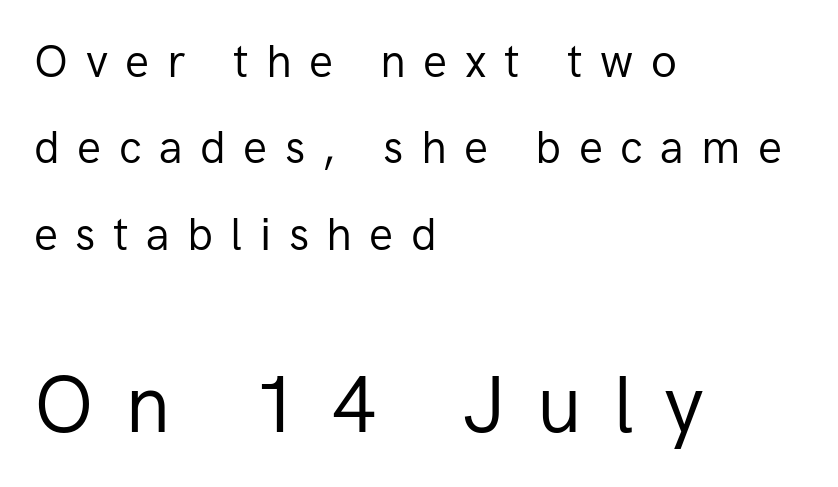
Q: Is the text bold? A: No.
Q: Is the text italic (slanted)? A: No, it is upright.
Q: Is the typeface a serif or a sans-serif typeface? A: Sans-serif.
Q: Is the text underlined? A: No.
Q: How is the paragraph aligned? A: Left-aligned.
Q: Is the spacing between letters normal or unusually wide? A: Unusually wide.
Q: Is the spacing between lines tight, normal or loose? A: Loose.
Q: Which block of text is set in a larger size, the first (top) or the second (bottom)? A: The second (bottom) one.
Q: Width (condensed, normal, or wide)? A: Normal.
Q: Stroke contrast? A: Low.
Q: x-height? A: Medium.
Q: Monospaced? A: No.
